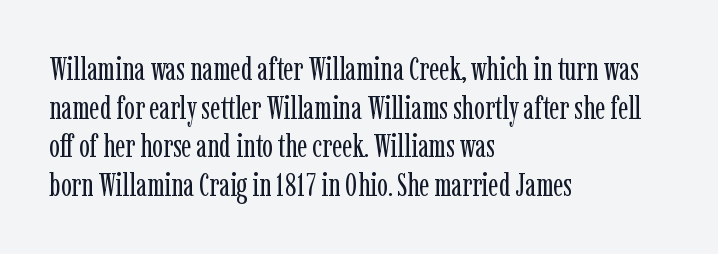
The image shows 32 px regular-weight, condensed serif type, upright; set left-aligned, line spacing 1.21x, normal letter spacing, not underlined; low stroke contrast and a medium x-height.
